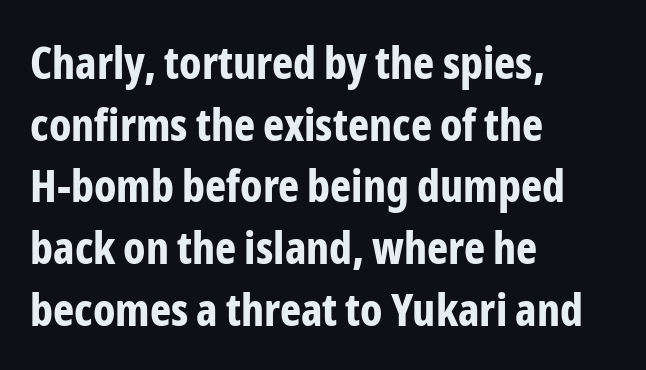
Q: Is the text bold? A: Yes.
Q: Is the text italic (slanted)? A: No, it is upright.
Q: Is the typeface a serif or a sans-serif typeface? A: Sans-serif.
Q: Is the text underlined? A: No.
Q: How is the paragraph aligned? A: Left-aligned.
Q: Is the spacing between letters normal or unusually wide? A: Normal.
Q: Is the spacing between lines tight, normal or loose? A: Normal.
Q: Width (condensed, normal, or wide)? A: Condensed.
Q: Stroke contrast? A: Low.
Q: x-height? A: Medium.
Q: Monospaced? A: No.
